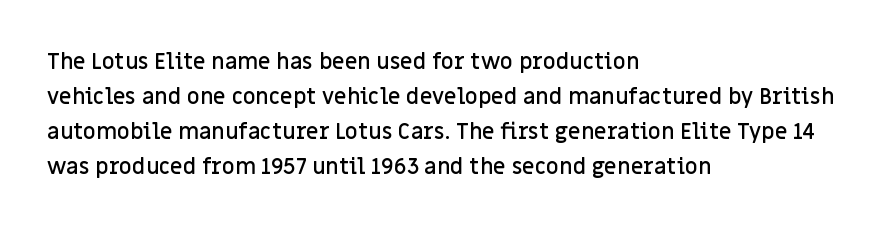
Rows of type keep a routine distance in the vertical direction. Tracking here is standard; glyphs follow each other at the usual distance. Ascenders rise straight up at ninety degrees. A fair bit of extra ink — the face is semibold, not bold.
